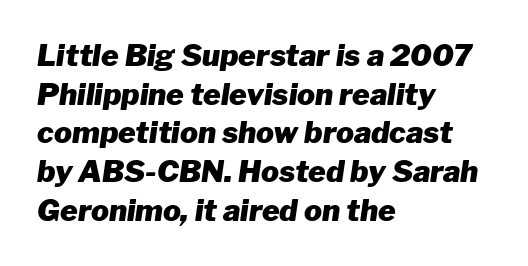
Q: Is the text bold? A: Yes.
Q: Is the text italic (slanted)? A: Yes, it leans right by about 8 degrees.
Q: Is the text underlined? A: No.
Q: How is the paragraph aligned? A: Left-aligned.
Q: Is the spacing between letters normal or unusually wide? A: Normal.
Q: Is the spacing between lines tight, normal or loose? A: Normal.
Q: Width (condensed, normal, or wide)? A: Normal.
Q: Stroke contrast? A: Low.
Q: x-height? A: Medium.
Q: Monospaced? A: No.
